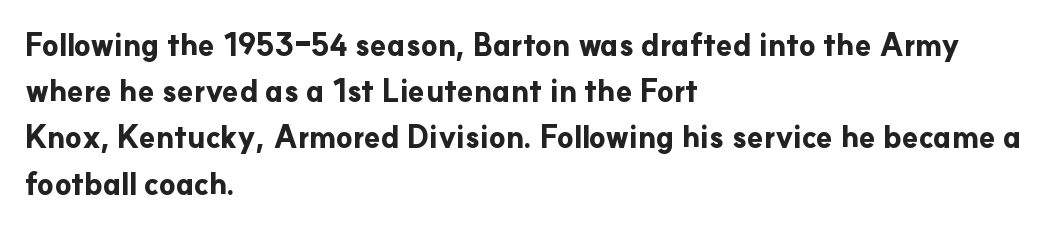
{"serif": "no", "italic": "no", "bold": "yes", "weight": "bold", "width": "normal", "stroke_contrast": "low", "x_height": "small", "monospaced": "no", "underline": "no", "align": "left", "line_spacing": "normal", "line_spacing_ratio": 1.54, "letter_spacing": "normal", "letter_spacing_em": 0.0, "glyph_px": 30}
